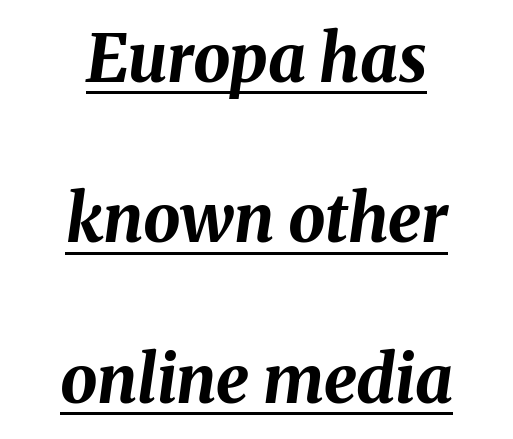
The image shows 66 px bold type, italic (leaning right); set centered, loose line spacing (2.43x), normal letter spacing, underlined; medium stroke contrast and a medium x-height.
